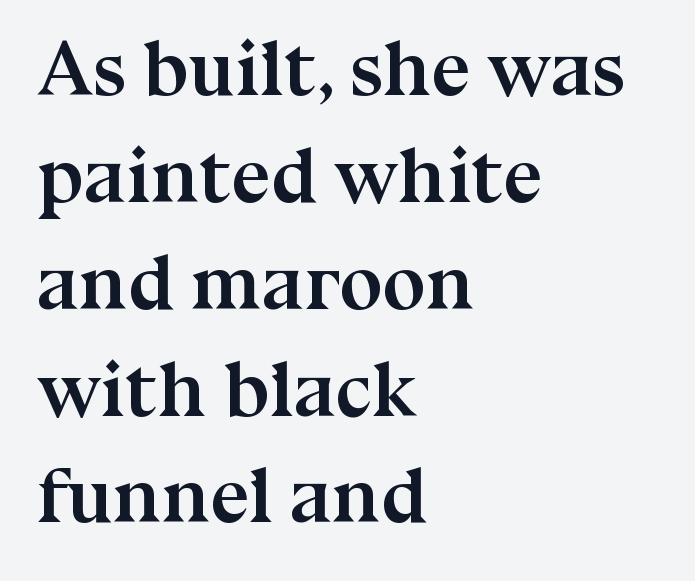
Q: Is the text bold? A: Yes.
Q: Is the text italic (slanted)? A: No, it is upright.
Q: Is the typeface a serif or a sans-serif typeface? A: Serif.
Q: Is the text underlined? A: No.
Q: How is the paragraph aligned? A: Left-aligned.
Q: Is the spacing between letters normal or unusually wide? A: Normal.
Q: Is the spacing between lines tight, normal or loose? A: Normal.
Q: Width (condensed, normal, or wide)? A: Normal.
Q: Stroke contrast? A: Medium.
Q: x-height? A: Medium.
Q: Monospaced? A: No.
